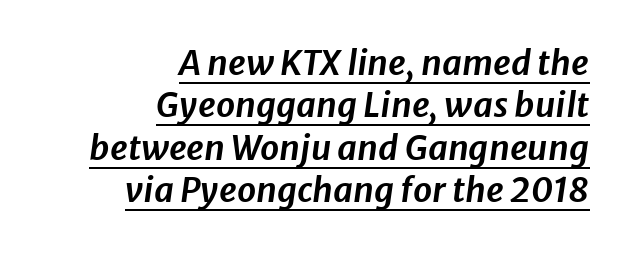
{"italic": "yes", "lean": "right", "slant_degrees": 8, "width": "normal", "stroke_contrast": "low", "x_height": "medium", "monospaced": "no", "underline": "yes", "align": "right", "line_spacing": "normal", "line_spacing_ratio": 1.25, "letter_spacing": "normal", "letter_spacing_em": 0.0, "glyph_px": 34}
